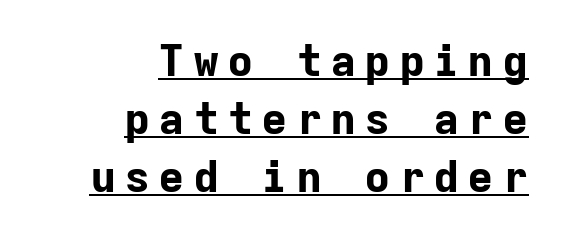
{"serif": "no", "italic": "no", "bold": "yes", "weight": "bold", "width": "normal", "stroke_contrast": "low", "x_height": "medium", "monospaced": "yes", "underline": "yes", "align": "right", "line_spacing": "normal", "line_spacing_ratio": 1.32, "glyph_px": 44}
